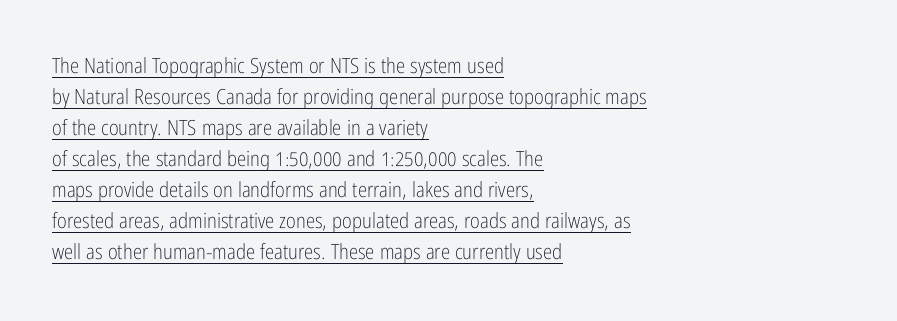
The image shows 21 px text type, upright; set left-aligned, normal line spacing (1.48x), normal letter spacing, underlined.
